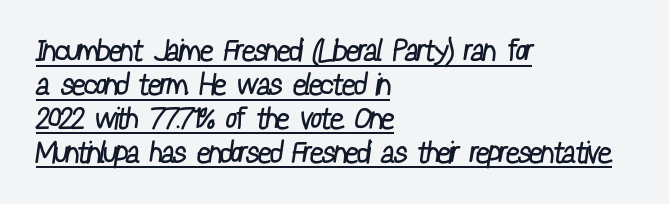
The image shows 30 px regular-weight, condensed sans-serif type; set left-aligned, tight line spacing (1.13x), normal letter spacing, underlined; low stroke contrast and a medium x-height.
